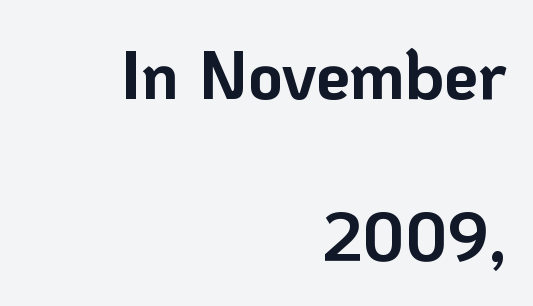
Q: Is the text bold? A: Yes.
Q: Is the text italic (slanted)? A: No, it is upright.
Q: Is the typeface a serif or a sans-serif typeface? A: Sans-serif.
Q: Is the text underlined? A: No.
Q: How is the paragraph aligned? A: Right-aligned.
Q: Is the spacing between letters normal or unusually wide? A: Normal.
Q: Is the spacing between lines tight, normal or loose? A: Loose.
Q: Width (condensed, normal, or wide)? A: Normal.
Q: Stroke contrast? A: Low.
Q: x-height? A: Medium.
Q: Monospaced? A: No.
